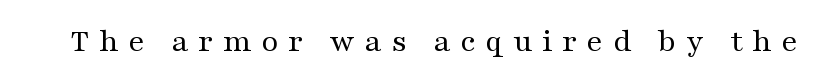
{"serif": "yes", "italic": "no", "bold": "no", "weight": "regular", "width": "wide", "stroke_contrast": "medium", "x_height": "medium", "monospaced": "no", "underline": "no", "letter_spacing": "wide", "letter_spacing_em": 0.29, "glyph_px": 33}
